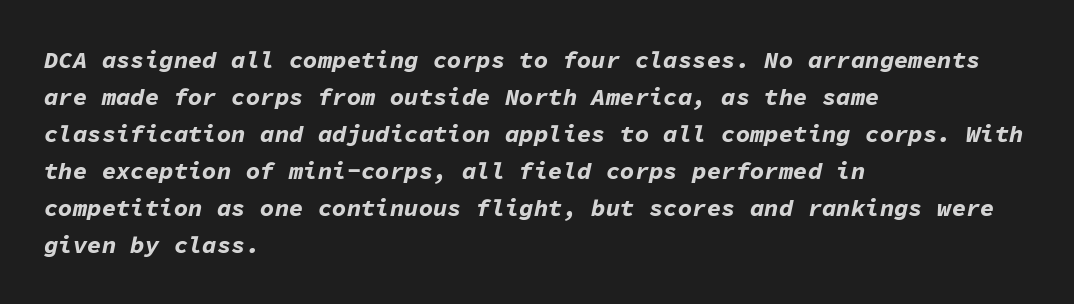
The image shows 24 px bold type, italic (leaning right); set left-aligned, normal line spacing (1.54x), normal letter spacing, not underlined.
